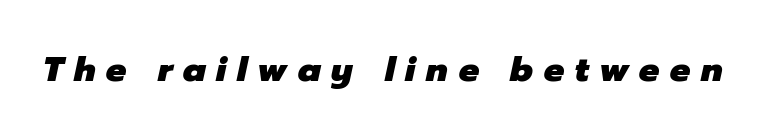
{"italic": "yes", "lean": "right", "slant_degrees": 12, "bold": "yes", "weight": "heavy", "width": "normal", "stroke_contrast": "low", "x_height": "medium", "monospaced": "no", "underline": "no", "letter_spacing": "wide", "letter_spacing_em": 0.31, "glyph_px": 34}
